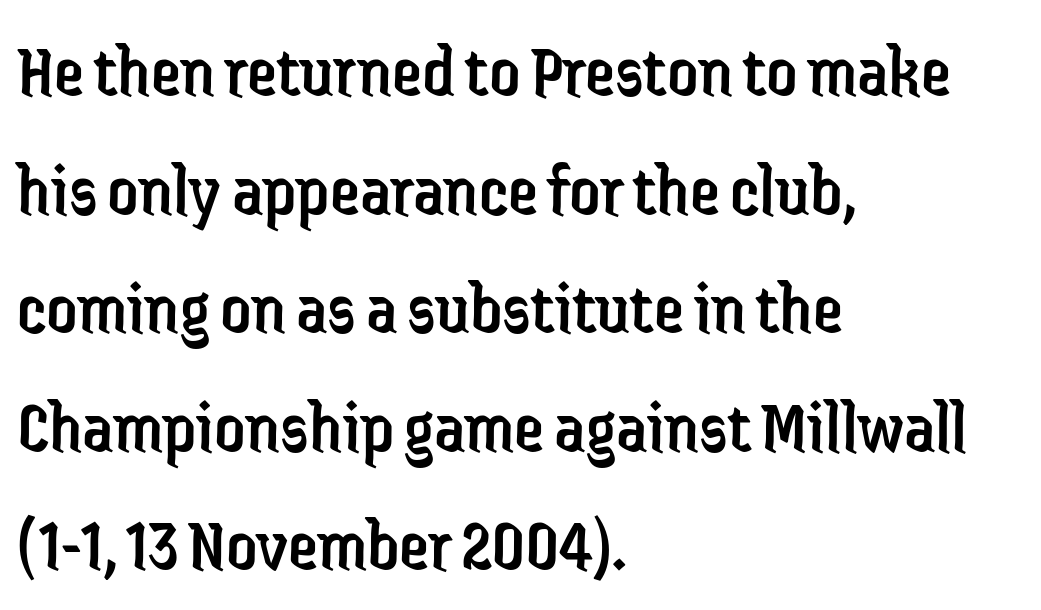
Q: Is the text bold? A: No.
Q: Is the text italic (slanted)? A: No, it is upright.
Q: Is the typeface a serif or a sans-serif typeface? A: Sans-serif.
Q: Is the text underlined? A: No.
Q: How is the paragraph aligned? A: Left-aligned.
Q: Is the spacing between letters normal or unusually wide? A: Normal.
Q: Is the spacing between lines tight, normal or loose? A: Normal.
Q: Width (condensed, normal, or wide)? A: Condensed.
Q: Stroke contrast? A: Low.
Q: x-height? A: Medium.
Q: Monospaced? A: No.
